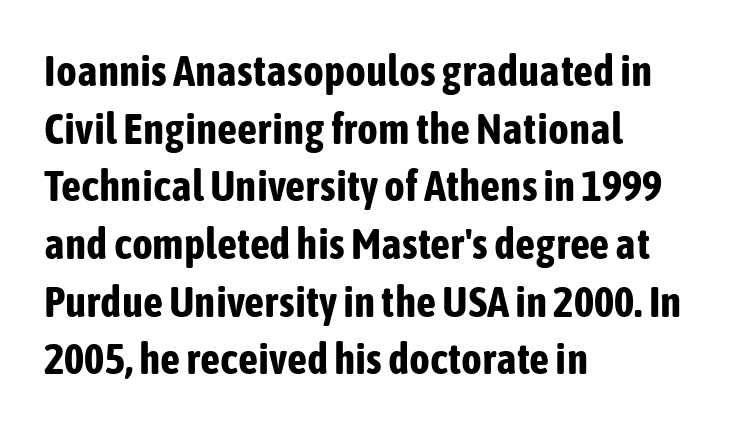
The image shows 44 px bold, condensed sans-serif type, upright; set left-aligned, normal line spacing (1.31x), normal letter spacing, not underlined; low stroke contrast and a medium x-height.
